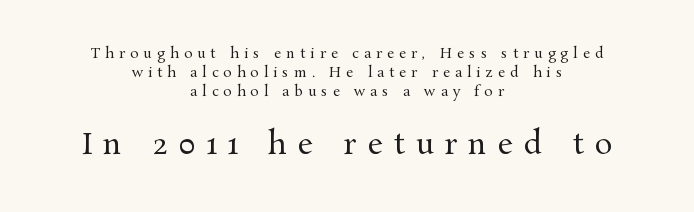
These lines are rendered in a variable-pitch font. A centered setting, common on invitations and titles, is used for this passage. The typesetting does not lean heavy: it is not bold. Display-style spreading of the glyphs; the letterfit is very open.
